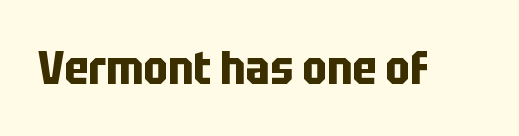
The letters stand upright; this is a roman face. The face used here is proportionally spaced, like ordinary book or web type. The face used here has the dense, thick strokes of a bold. The tracking reads as untouched default to a designer's eye.
